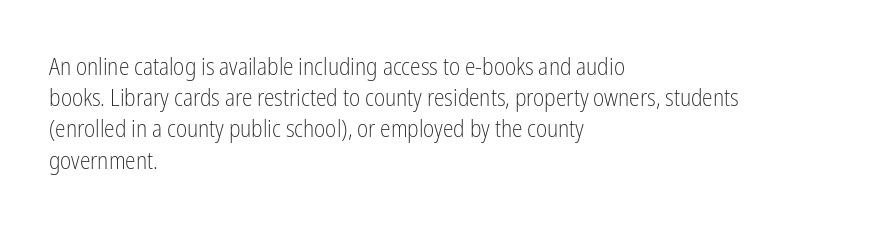
The ragged edge is on the right, which tells us the setting is flush left. The passage shown is not underscored anywhere. These lines were composed using upright roman letters. This sample uses plain, unmodified letter spacing. Reading down the column, the eye jumps a familiar distance to each next line.
